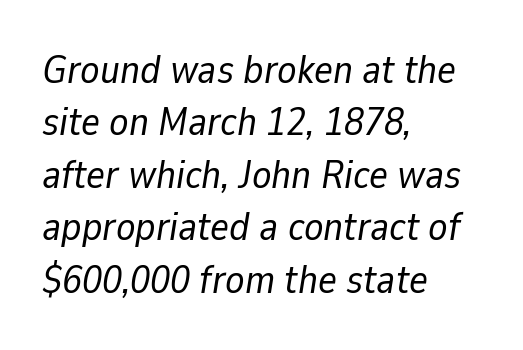
Q: Is the text bold? A: No.
Q: Is the text italic (slanted)? A: Yes, it leans right by about 9 degrees.
Q: Is the text underlined? A: No.
Q: How is the paragraph aligned? A: Left-aligned.
Q: Is the spacing between letters normal or unusually wide? A: Normal.
Q: Is the spacing between lines tight, normal or loose? A: Normal.
Q: Width (condensed, normal, or wide)? A: Normal.
Q: Stroke contrast? A: Low.
Q: x-height? A: Medium.
Q: Monospaced? A: No.
